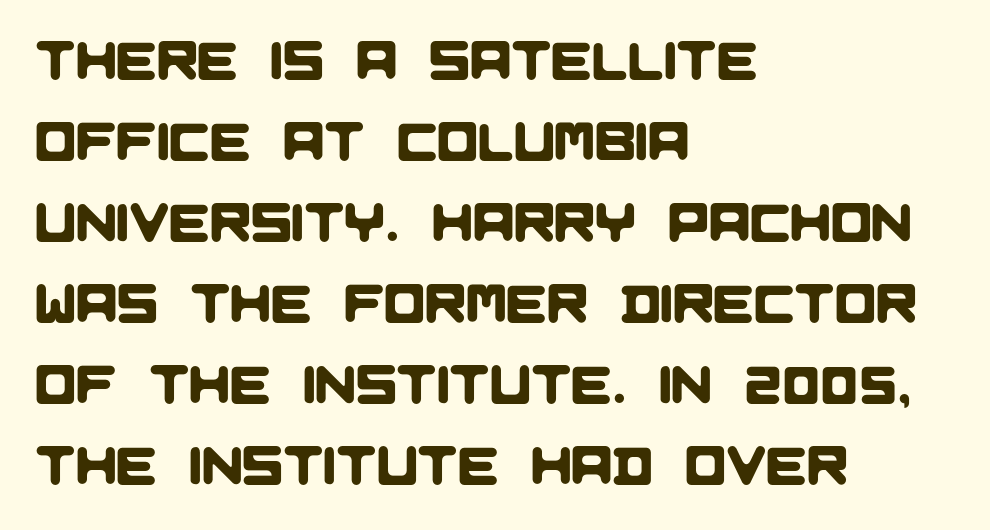
{"serif": "no", "width": "normal", "stroke_contrast": "low", "x_height": "large", "monospaced": "no", "underline": "no", "align": "left", "line_spacing": "normal", "line_spacing_ratio": 1.5, "letter_spacing": "normal", "letter_spacing_em": 0.0, "glyph_px": 54}
